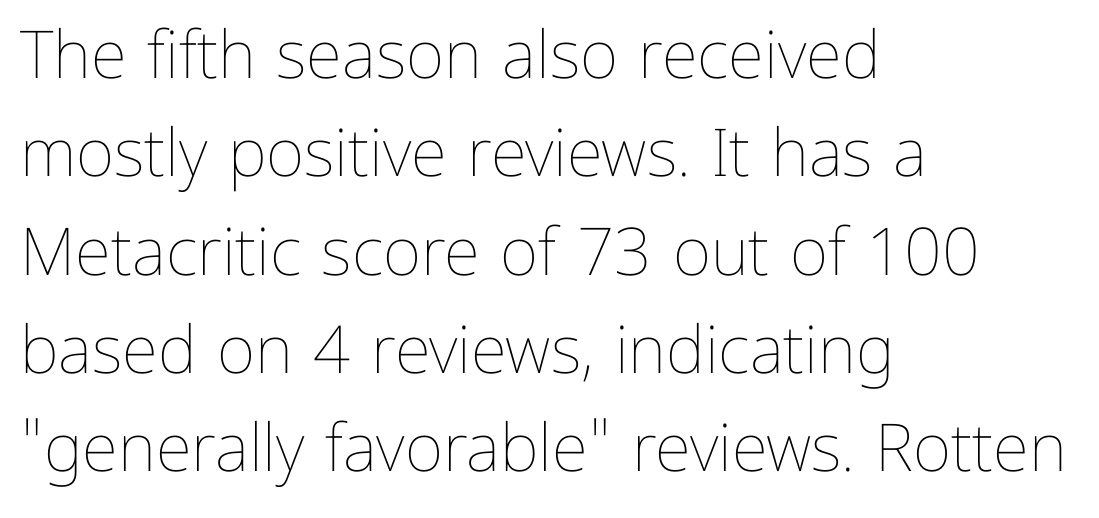
Q: Is the text bold? A: No.
Q: Is the text italic (slanted)? A: No, it is upright.
Q: Is the text underlined? A: No.
Q: How is the paragraph aligned? A: Left-aligned.
Q: Is the spacing between letters normal or unusually wide? A: Normal.
Q: Is the spacing between lines tight, normal or loose? A: Normal.
Q: Width (condensed, normal, or wide)? A: Normal.
Q: Stroke contrast? A: Low.
Q: x-height? A: Medium.
Q: Monospaced? A: No.
